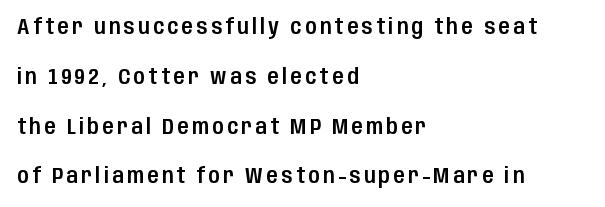
The image shows 21 px text type, upright; set left-aligned, loose line spacing (2.37x), not underlined.
